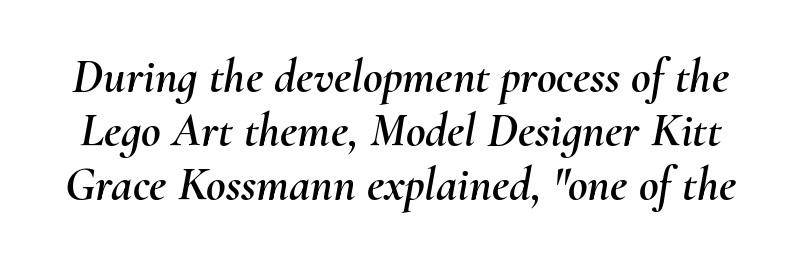
The image shows 48 px text type, italic (leaning right); set tight line spacing (1.13x), normal letter spacing, not underlined; medium stroke contrast and a small x-height.
